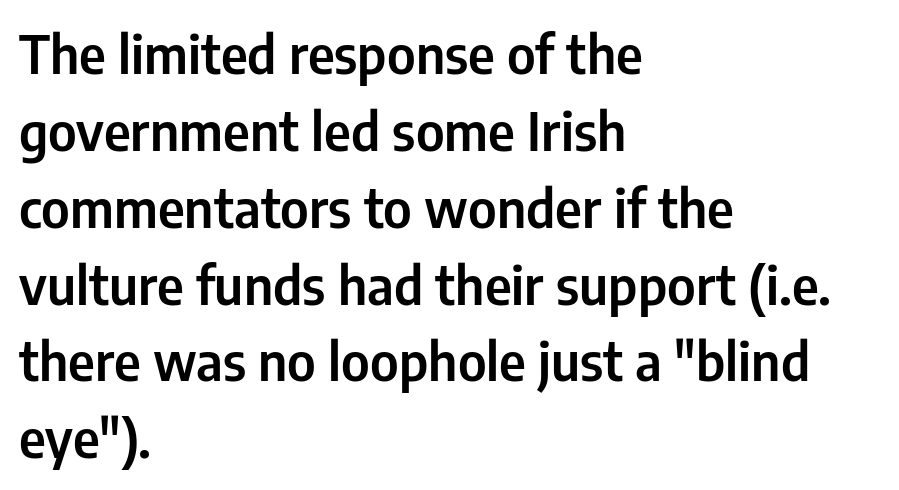
The image shows 53 px condensed sans-serif type, upright; set left-aligned, normal line spacing (1.45x), normal letter spacing, not underlined; low stroke contrast and a medium x-height.
